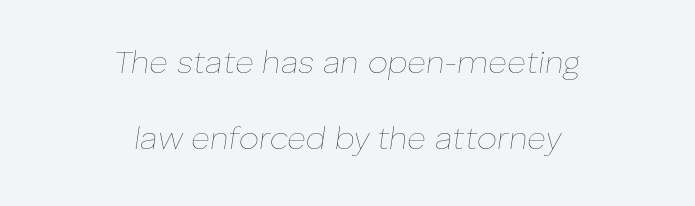
Vertically, the passage feels expansive, rows floating well apart. When letters slant like this, we call the style italic. This rendering features lettering with no underline. Both edges are ragged and mirror each other, which tells us the setting is centered.
